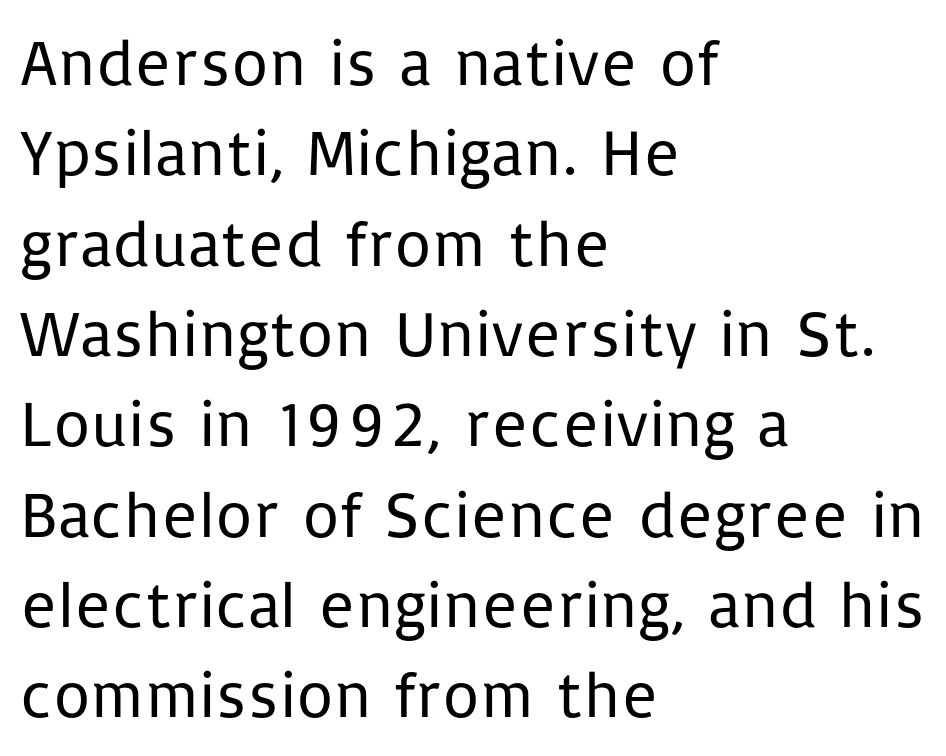
The image shows 65 px regular-weight sans-serif type, upright; set left-aligned, normal line spacing (1.39x), normal letter spacing, not underlined; low stroke contrast and a medium x-height.
